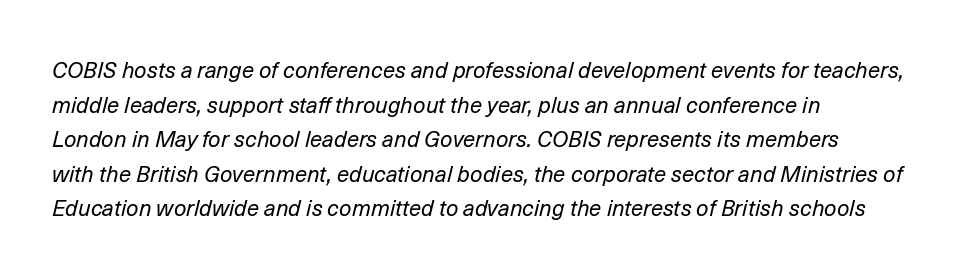
{"italic": "yes", "lean": "right", "slant_degrees": 14, "bold": "no", "underline": "no", "align": "left", "line_spacing": "normal", "line_spacing_ratio": 1.57, "letter_spacing": "normal", "letter_spacing_em": 0.0, "glyph_px": 22}
